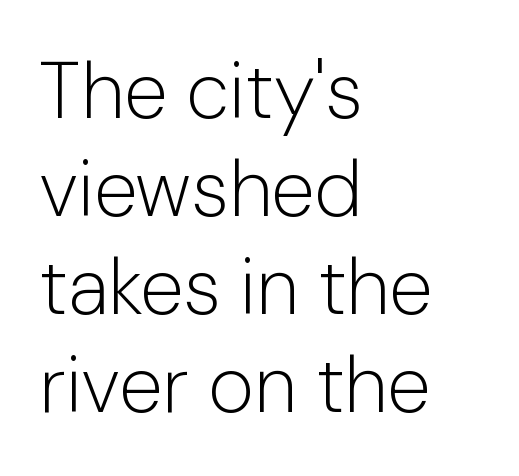
{"serif": "no", "italic": "no", "bold": "no", "weight": "light", "width": "normal", "stroke_contrast": "low", "x_height": "medium", "monospaced": "no", "underline": "no", "align": "left", "line_spacing_ratio": 1.24, "letter_spacing": "normal", "letter_spacing_em": 0.0, "glyph_px": 79}
